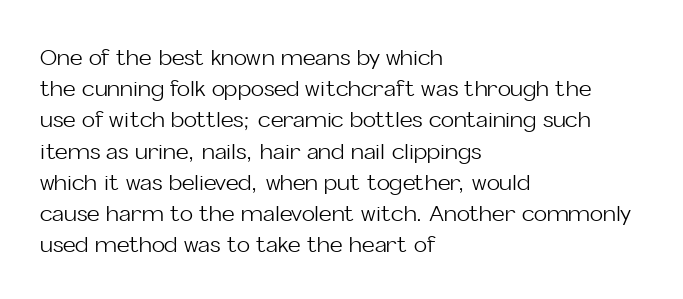
{"italic": "no", "bold": "no", "underline": "no", "align": "left", "line_spacing": "normal", "line_spacing_ratio": 1.42, "letter_spacing": "normal", "letter_spacing_em": 0.0, "glyph_px": 22}
